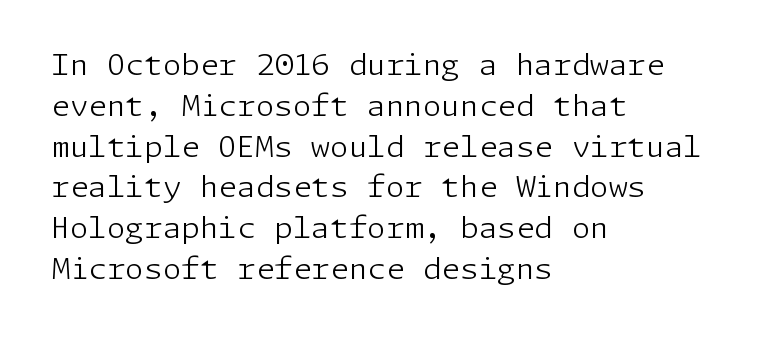
Q: Is the text bold? A: No.
Q: Is the text italic (slanted)? A: No, it is upright.
Q: Is the typeface a serif or a sans-serif typeface? A: Sans-serif.
Q: Is the text underlined? A: No.
Q: How is the paragraph aligned? A: Left-aligned.
Q: Is the spacing between letters normal or unusually wide? A: Normal.
Q: Is the spacing between lines tight, normal or loose? A: Normal.
Q: Width (condensed, normal, or wide)? A: Normal.
Q: Stroke contrast? A: Low.
Q: x-height? A: Medium.
